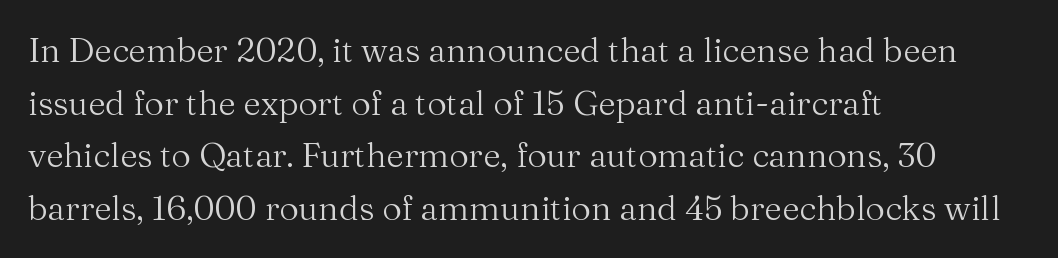
Q: Is the text bold? A: No.
Q: Is the text italic (slanted)? A: No, it is upright.
Q: Is the typeface a serif or a sans-serif typeface? A: Serif.
Q: Is the text underlined? A: No.
Q: How is the paragraph aligned? A: Left-aligned.
Q: Is the spacing between letters normal or unusually wide? A: Normal.
Q: Is the spacing between lines tight, normal or loose? A: Normal.
Q: Width (condensed, normal, or wide)? A: Normal.
Q: Stroke contrast? A: Medium.
Q: x-height? A: Medium.
Q: Monospaced? A: No.
